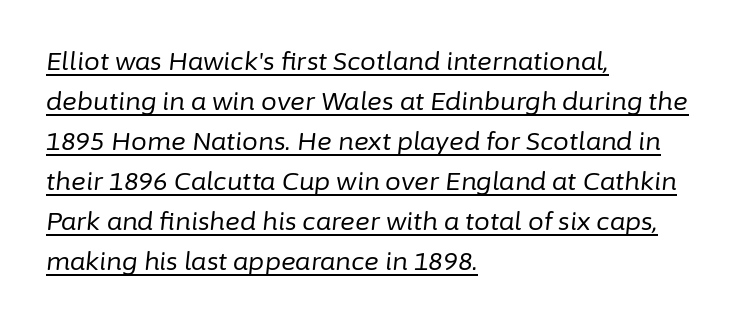
{"italic": "yes", "lean": "right", "slant_degrees": 6, "bold": "no", "underline": "yes", "align": "left", "line_spacing": "normal", "line_spacing_ratio": 1.6, "letter_spacing": "normal", "letter_spacing_em": 0.0, "glyph_px": 25}
